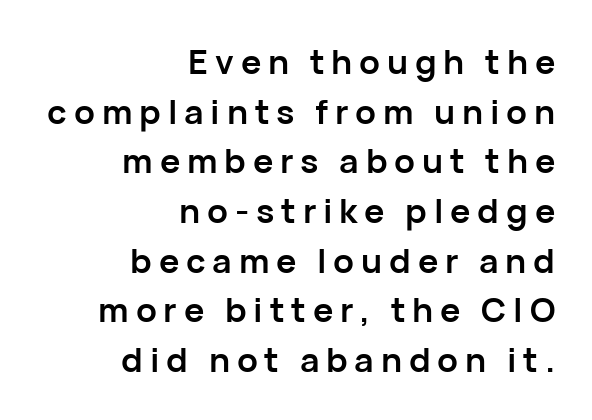
Notice how the passage keeps a crisp vertical edge on the right only. The passage shown stacks its lines at a standard gap. Nope, no serifs anywhere on these letters. Proportional: the letters do not fall into vertical columns. As a designer I'd log this as weight 700, bold. The zone under the glyphs is completely vacant.
